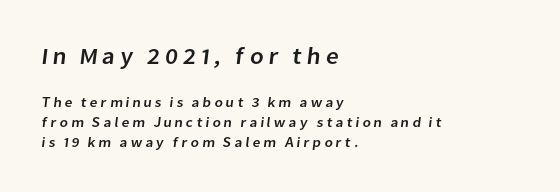
Leading: standard. The specimen omits any rule beneath the text block's lines. The lines are quadded left. A student would notice the top passage is typeset larger than what follows. The tracking jumps out immediately: characters are airy and widely separated.
